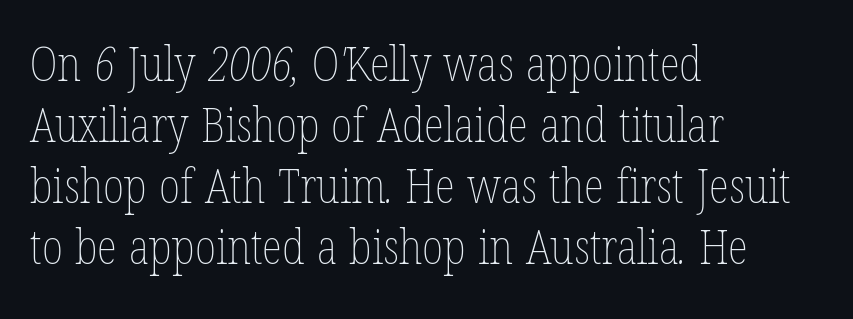
{"bold": "no", "weight": "thin", "width": "condensed", "stroke_contrast": "low", "x_height": "medium", "monospaced": "no", "underline": "no", "align": "left", "line_spacing": "normal", "line_spacing_ratio": 1.3, "letter_spacing": "normal", "letter_spacing_em": 0.0, "glyph_px": 47}
